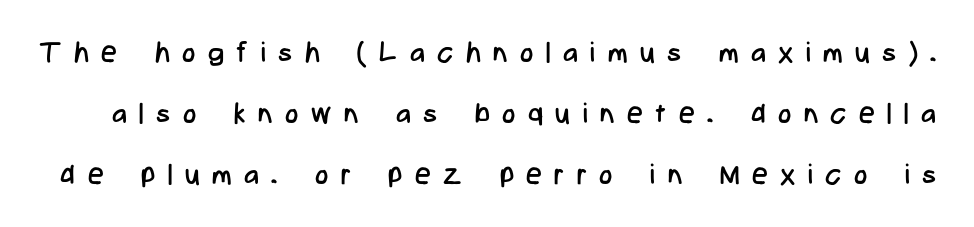
These glyphs show unthickened strokes, regular width or finer. Short note: letters widely spaced. One glance says open: line gaps are wider than usual. Look at the bottom of the vertical strokes: they stop flat, with no serifs. Here the designer chose a conventional face with non-uniform glyph widths.
